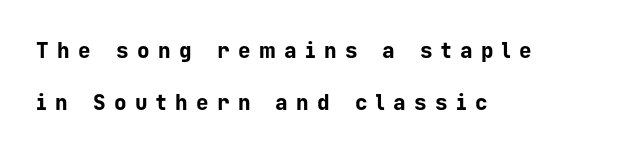
The image shows 21 px bold type, upright; set left-aligned, loose line spacing (2.48x), unusually wide letter spacing (+0.4 em), not underlined.
